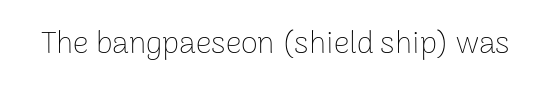
Stems and bowls with no extra thickness — not bold. This sample uses a sans-serif face. The font's upright variant was chosen for this text. A clean baseline with only descenders dipping below it. These lines are rendered in a variable-pitch font. Standard letterfit; no display-style spreading of the glyphs.
